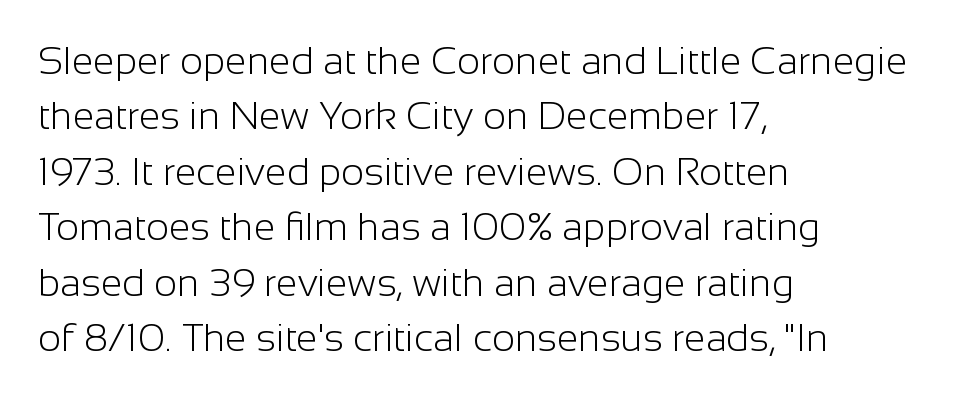
The lines in this sample share a left origin and differ only in where they stop. On a weight scale, this lands at 450 or below. No italicization has been applied; the sample stays upright. Regular leading.
